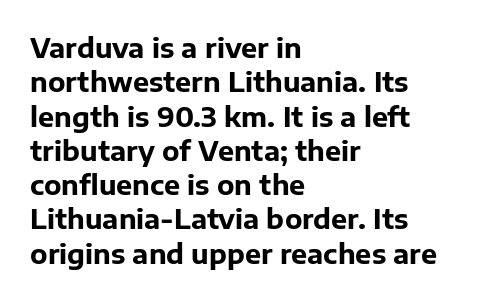
Q: Is the text bold? A: Yes.
Q: Is the text italic (slanted)? A: No, it is upright.
Q: Is the text underlined? A: No.
Q: How is the paragraph aligned? A: Left-aligned.
Q: Is the spacing between letters normal or unusually wide? A: Normal.
Q: Is the spacing between lines tight, normal or loose? A: Normal.
